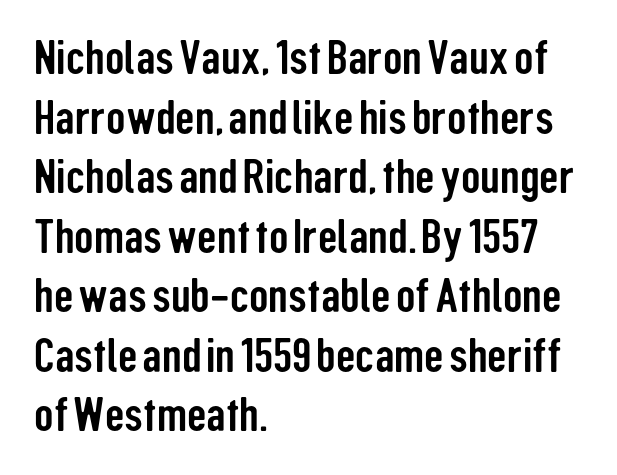
Serif or sans? Sans — the stroke terminals are bare. Beneath every word, the page is bare. Spacing verdict: proportional, widths tailored to each character. In terms of posture, this sample is upright. Is the block centered? No — it sits flush against the left margin.
